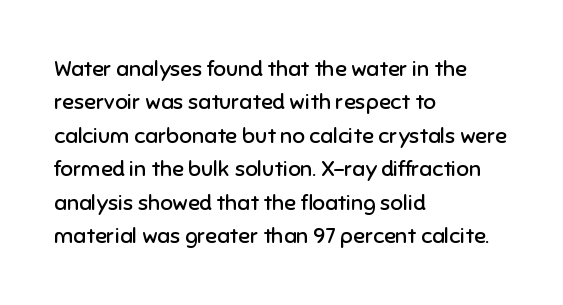
Summary of vertical rhythm: regular, with standard interline spacing. No extra ink here — the face is not bold. Quick note: not italic, upright. Horizontal alignment here is leftward, the default for most running prose.
